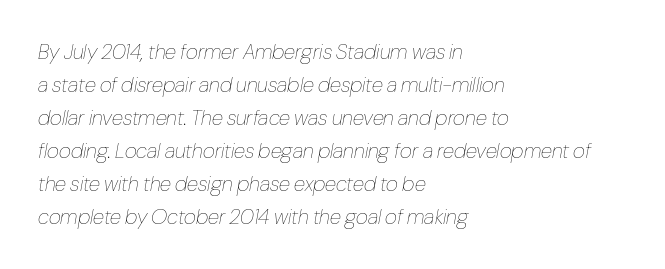
{"italic": "yes", "lean": "right", "slant_degrees": 10, "bold": "no", "underline": "no", "align": "left", "line_spacing": "normal", "line_spacing_ratio": 1.57, "letter_spacing": "normal", "letter_spacing_em": 0.0, "glyph_px": 21}
